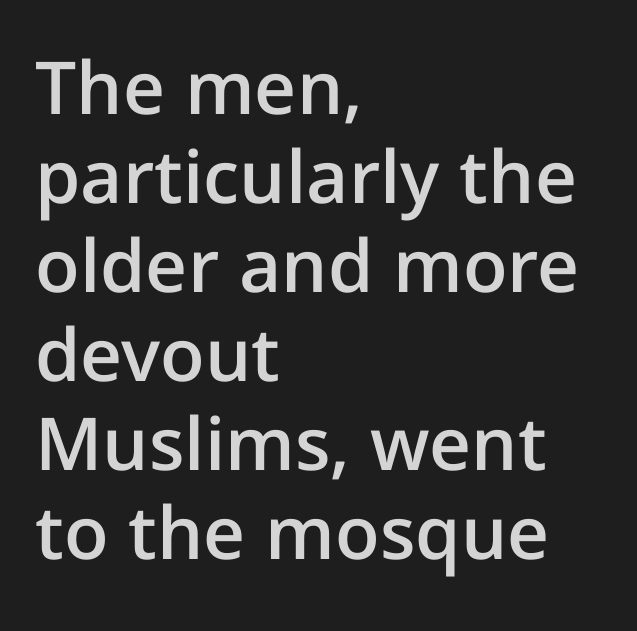
The image shows 73 px semibold sans-serif type, upright; set left-aligned, line spacing 1.22x, normal letter spacing, not underlined; low stroke contrast and a medium x-height.
